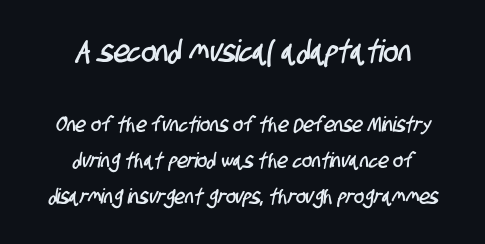
{"serif": "no", "width": "condensed", "stroke_contrast": "low", "x_height": "large", "monospaced": "no", "underline": "no", "align": "center", "line_spacing_ratio": 1.71, "letter_spacing": "normal", "letter_spacing_em": 0.0, "larger_block": "first", "size_ratio": 1.48, "glyph_px": 31}
